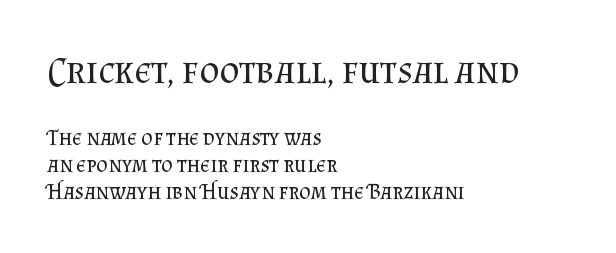
The image shows 38 px regular-weight serif type, upright; set left-aligned, line spacing 1.23x, normal letter spacing, not underlined; the first (top) block is 1.73x larger; medium stroke contrast and a small x-height.
